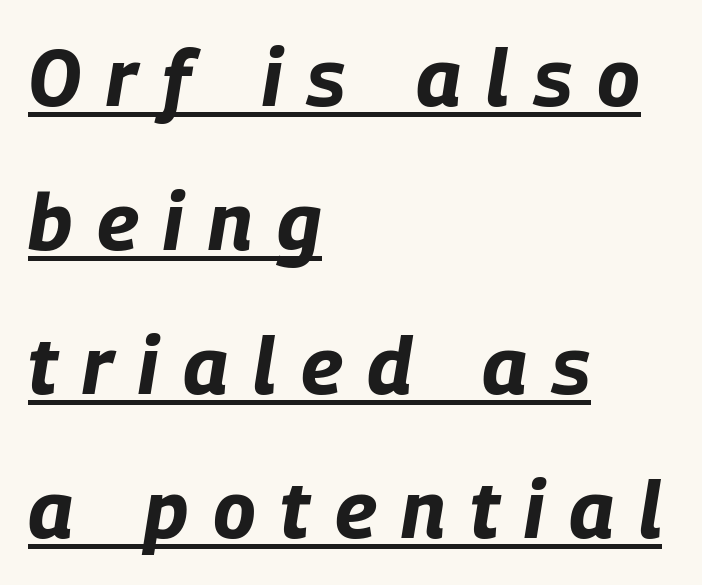
The image shows 80 px bold, condensed type, italic (leaning right); set left-aligned, line spacing 1.8x, unusually wide letter spacing (+0.31 em), underlined; low stroke contrast and a large x-height.
